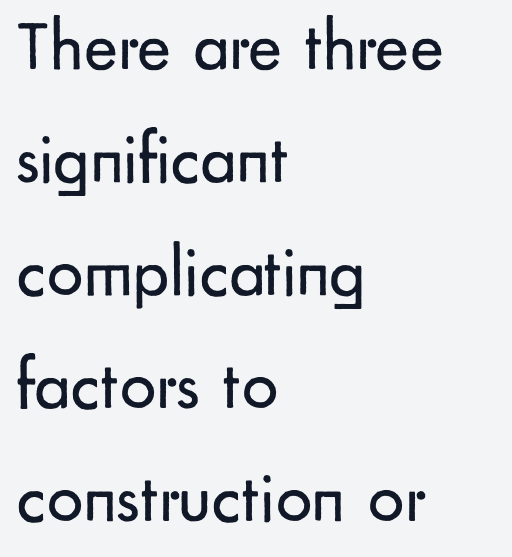
The image shows 72 px regular-weight sans-serif type, upright; set left-aligned, normal line spacing (1.57x), normal letter spacing, not underlined; low stroke contrast and a small x-height.
